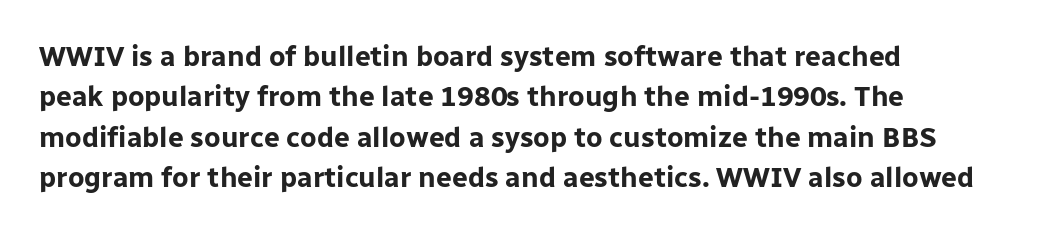
The image shows 28 px bold sans-serif type, upright; set left-aligned, normal line spacing (1.44x), normal letter spacing, not underlined; low stroke contrast and a medium x-height.
